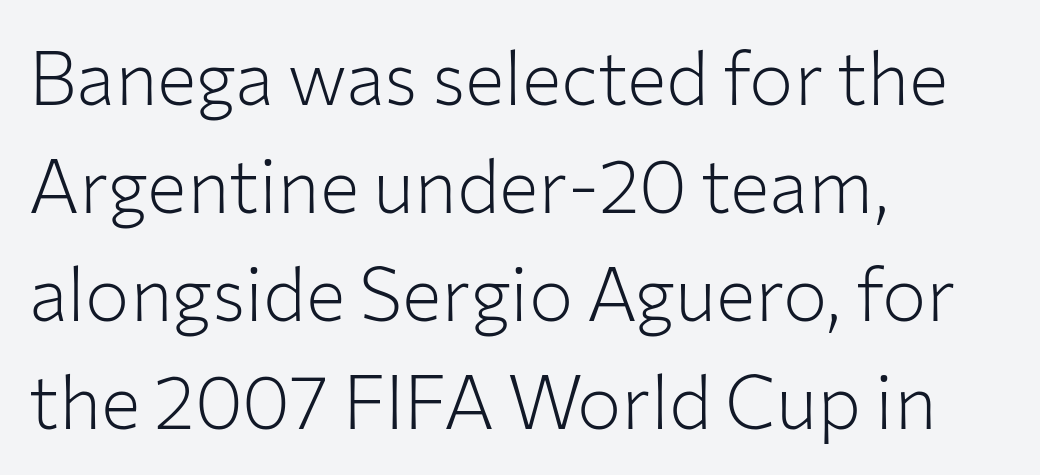
The space beneath each line is pristine and unruled. The tracking reads as untouched default to a designer's eye. The lettering holds an erect, upright posture throughout. In CSS terms this would be text-align: left. Stems here are at most as thick as an everyday book face. The face used here is proportionally spaced, like ordinary book or web type.
